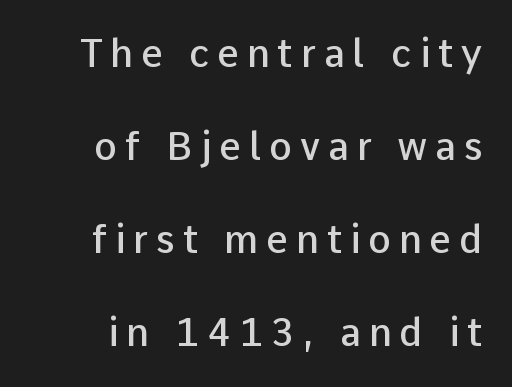
The image shows 38 px semibold sans-serif type, upright; set loose line spacing (2.45x), unusually wide letter spacing (+0.21 em), not underlined; low stroke contrast and a medium x-height.
